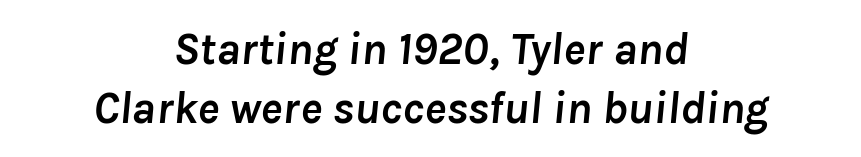
Q: Is the text bold? A: Yes.
Q: Is the text italic (slanted)? A: Yes, it leans right by about 8 degrees.
Q: Is the text underlined? A: No.
Q: How is the paragraph aligned? A: Centered.
Q: Is the spacing between letters normal or unusually wide? A: Normal.
Q: Is the spacing between lines tight, normal or loose? A: Normal.
Q: Width (condensed, normal, or wide)? A: Normal.
Q: Stroke contrast? A: Low.
Q: x-height? A: Medium.
Q: Monospaced? A: No.
